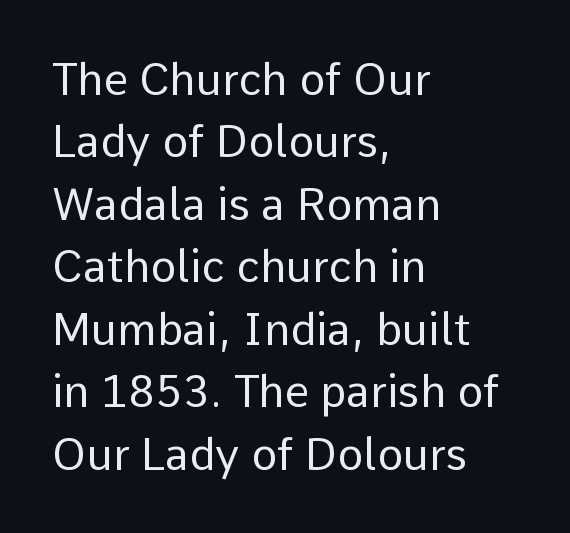
The image shows 44 px regular-weight sans-serif type, upright; set left-aligned, normal line spacing (1.42x), normal letter spacing, not underlined; low stroke contrast and a medium x-height.
